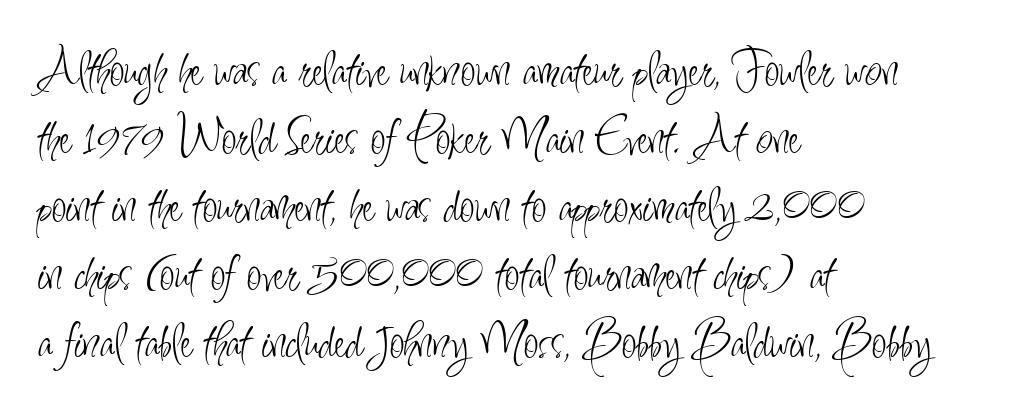
{"serif": "no", "bold": "no", "weight": "light", "width": "condensed", "stroke_contrast": "low", "x_height": "small", "monospaced": "no", "underline": "no", "align": "left", "line_spacing": "normal", "line_spacing_ratio": 1.26, "letter_spacing": "normal", "letter_spacing_em": 0.0, "glyph_px": 54}
